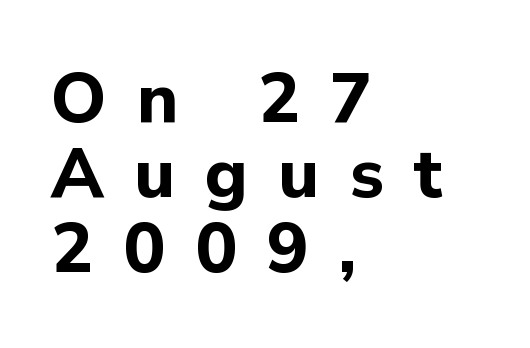
The image shows 70 px bold sans-serif type, upright; set left-aligned, tight line spacing (1.07x), unusually wide letter spacing (+0.43 em), not underlined; low stroke contrast and a medium x-height.
